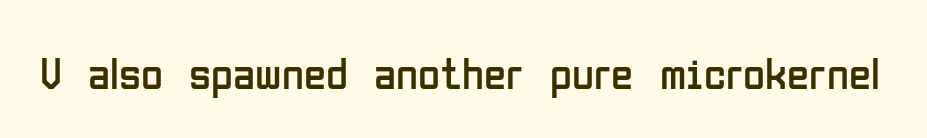
Q: Is the text bold? A: No.
Q: Is the text italic (slanted)? A: No, it is upright.
Q: Is the typeface a serif or a sans-serif typeface? A: Sans-serif.
Q: Is the text underlined? A: No.
Q: Is the spacing between letters normal or unusually wide? A: Normal.
Q: Width (condensed, normal, or wide)? A: Condensed.
Q: Stroke contrast? A: Low.
Q: x-height? A: Medium.
Q: Monospaced? A: No.
